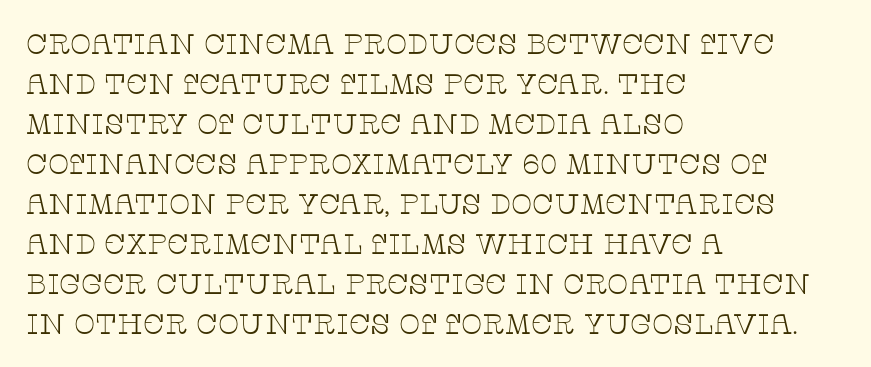
The image shows 28 px thin, wide serif type, upright; set left-aligned, normal line spacing (1.43x), normal letter spacing, not underlined; low stroke contrast and a large x-height.
